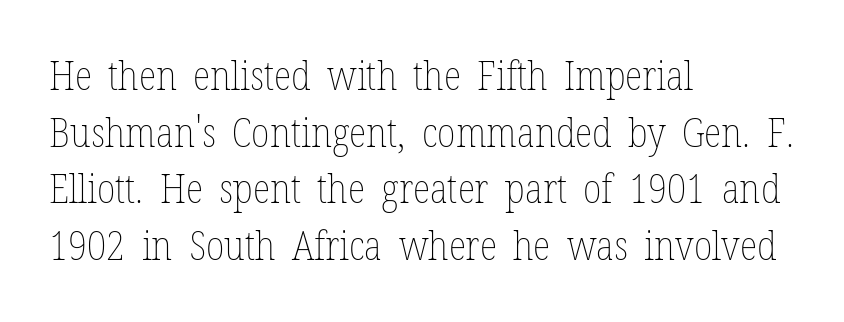
Q: Is the text bold? A: No.
Q: Is the text italic (slanted)? A: No, it is upright.
Q: Is the text underlined? A: No.
Q: How is the paragraph aligned? A: Left-aligned.
Q: Is the spacing between letters normal or unusually wide? A: Normal.
Q: Is the spacing between lines tight, normal or loose? A: Normal.
Q: Width (condensed, normal, or wide)? A: Condensed.
Q: Stroke contrast? A: Low.
Q: x-height? A: Medium.
Q: Monospaced? A: No.
